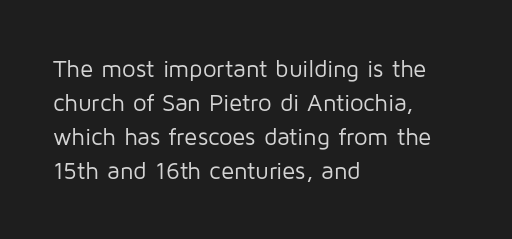
The image shows 24 px text type, upright; set left-aligned, normal line spacing (1.42x), normal letter spacing, not underlined.
